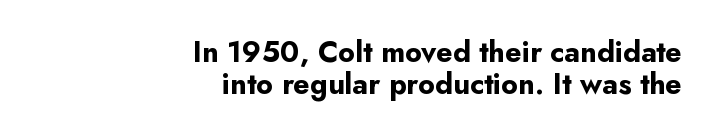
The passage shown has conventional tracking throughout. The typeface chosen for these lines omits serifs. Posture: vertical. Spacing verdict: proportional, widths tailored to each character. The passage is arranged like a letterhead date or caption credit — flush right.
